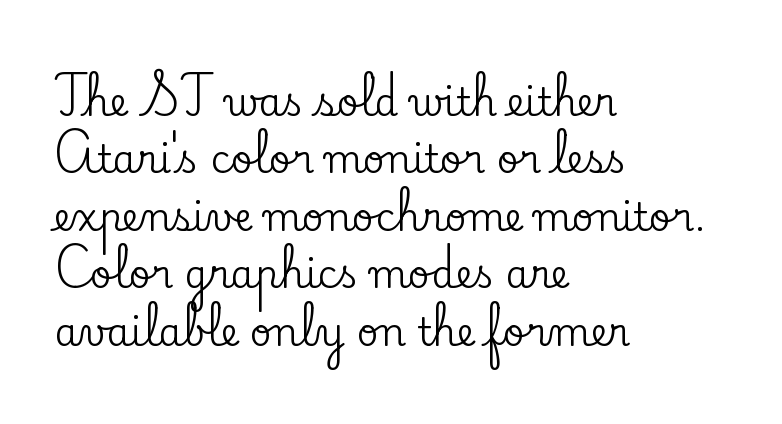
Q: Is the text italic (slanted)? A: No, it is upright.
Q: Is the typeface a serif or a sans-serif typeface? A: Serif.
Q: Is the text underlined? A: No.
Q: How is the paragraph aligned? A: Left-aligned.
Q: Is the spacing between letters normal or unusually wide? A: Normal.
Q: Is the spacing between lines tight, normal or loose? A: Normal.
Q: Width (condensed, normal, or wide)? A: Normal.
Q: Stroke contrast? A: Low.
Q: x-height? A: Small.
Q: Monospaced? A: No.
